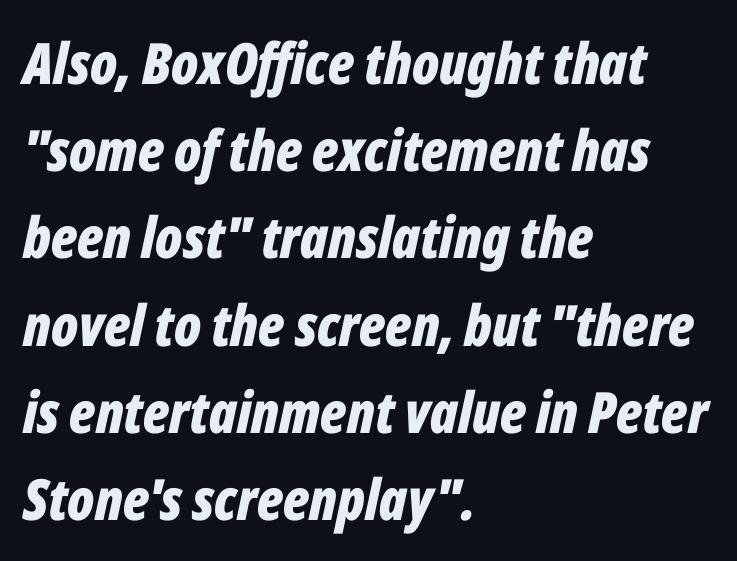
{"italic": "yes", "lean": "right", "slant_degrees": 12, "bold": "yes", "weight": "bold", "width": "condensed", "stroke_contrast": "low", "x_height": "medium", "monospaced": "no", "underline": "no", "align": "left", "line_spacing": "normal", "line_spacing_ratio": 1.53, "letter_spacing": "normal", "letter_spacing_em": 0.0, "glyph_px": 57}
